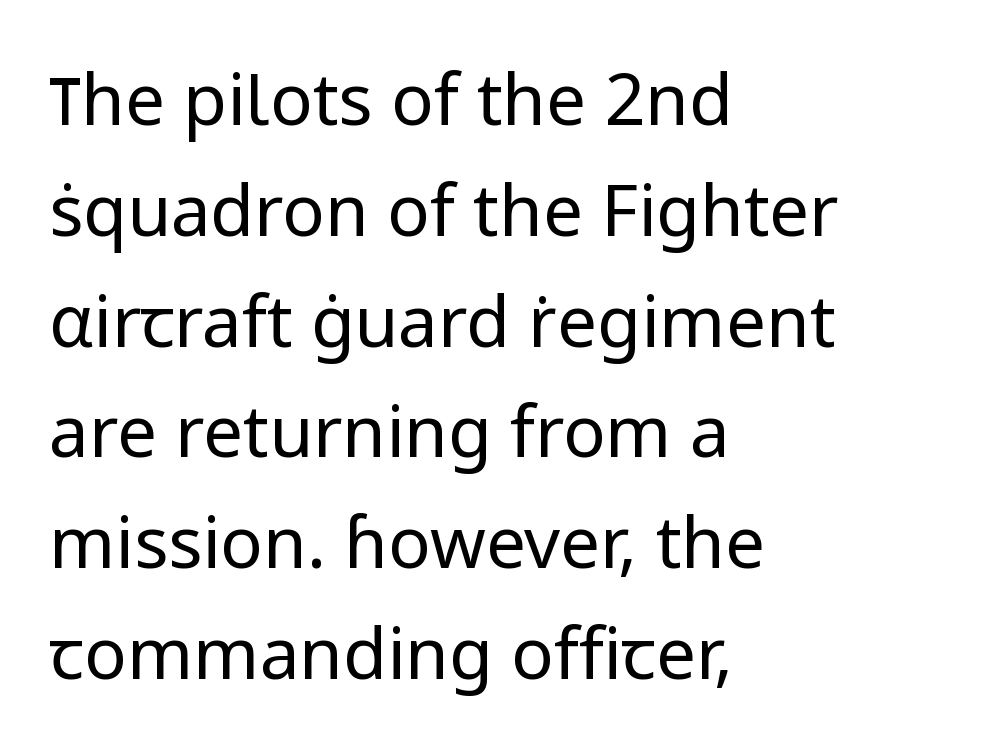
Is there any slant? The stems are plumb. Type style note: lacks serifs. The gap between lines stays unmarked. The strokes are not fattened; the text isn't bold. Nothing unusual about the tracking: characters are spaced as the font intends.
